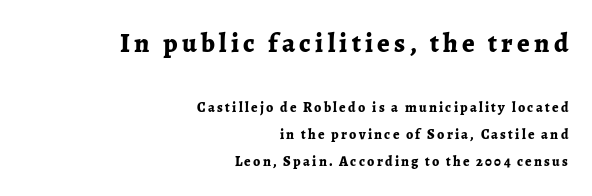
{"italic": "no", "bold": "yes", "underline": "no", "align": "right", "line_spacing": "loose", "line_spacing_ratio": 1.92, "larger_block": "first", "size_ratio": 1.93, "glyph_px": 27}
